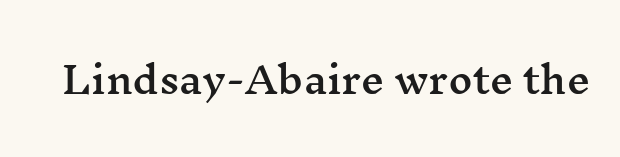
Q: Is the text italic (slanted)? A: No, it is upright.
Q: Is the typeface a serif or a sans-serif typeface? A: Serif.
Q: Is the text underlined? A: No.
Q: Is the spacing between letters normal or unusually wide? A: Normal.
Q: Width (condensed, normal, or wide)? A: Wide.
Q: Stroke contrast? A: Medium.
Q: x-height? A: Medium.
Q: Monospaced? A: No.
